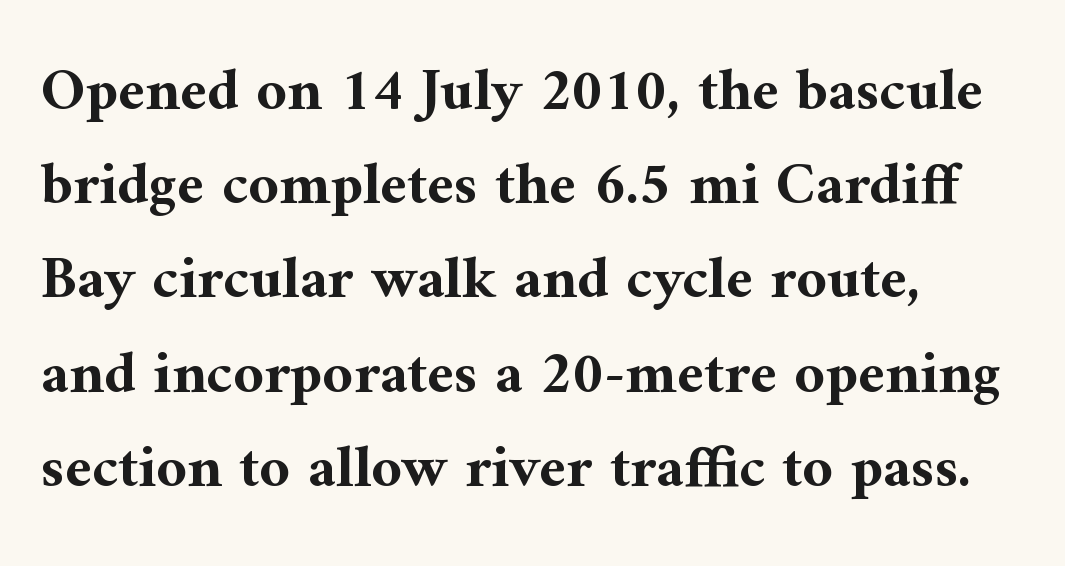
Q: Is the text bold? A: Yes.
Q: Is the text italic (slanted)? A: No, it is upright.
Q: Is the typeface a serif or a sans-serif typeface? A: Serif.
Q: Is the text underlined? A: No.
Q: How is the paragraph aligned? A: Left-aligned.
Q: Is the spacing between letters normal or unusually wide? A: Normal.
Q: Is the spacing between lines tight, normal or loose? A: Normal.
Q: Width (condensed, normal, or wide)? A: Normal.
Q: Stroke contrast? A: Medium.
Q: x-height? A: Medium.
Q: Monospaced? A: No.
